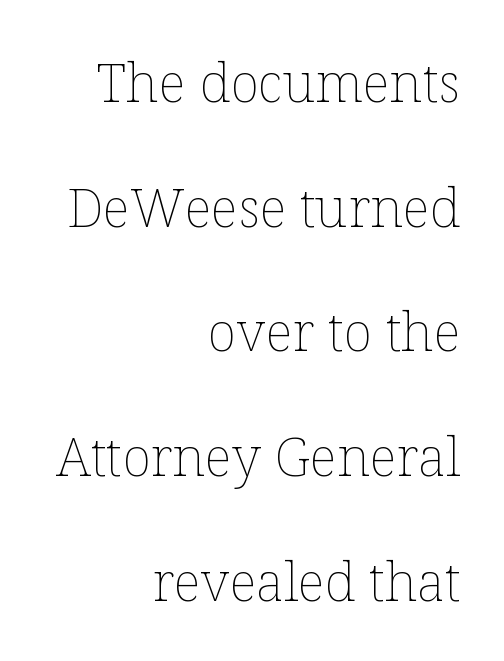
{"italic": "no", "bold": "no", "weight": "thin", "width": "normal", "stroke_contrast": "low", "x_height": "medium", "monospaced": "no", "underline": "no", "align": "right", "line_spacing": "loose", "line_spacing_ratio": 2.31, "letter_spacing": "normal", "letter_spacing_em": 0.0, "glyph_px": 54}
